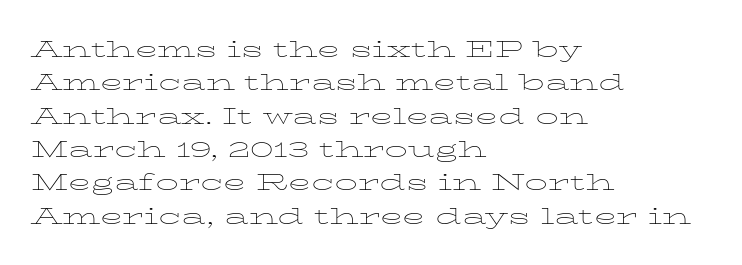
Q: Is the text bold? A: No.
Q: Is the text italic (slanted)? A: No, it is upright.
Q: Is the text underlined? A: No.
Q: How is the paragraph aligned? A: Left-aligned.
Q: Is the spacing between letters normal or unusually wide? A: Normal.
Q: Is the spacing between lines tight, normal or loose? A: Normal.
